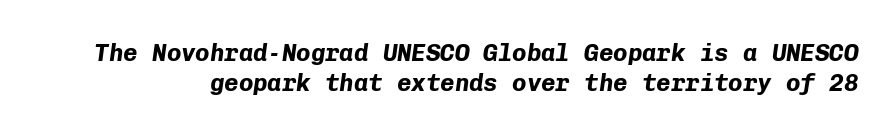
The zone under the glyphs is completely vacant. Slant detected: the letters are inclined. Strong, thick strokes mark this as bold type. Standard letterfit; no display-style spreading of the glyphs.
